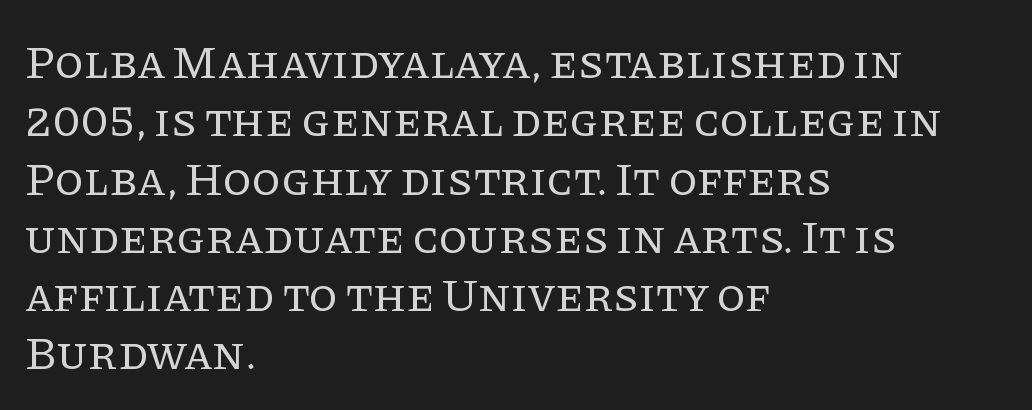
Proportional: the letters do not fall into vertical columns. Honestly, the letter spacing is just normal — you wouldn't notice it. Short and long lines alike share a common starting point at left. Check where the strokes stop: tiny serifs finish them off. These lines were composed using upright roman letters. Stems and bowls with no extra thickness — not bold.
